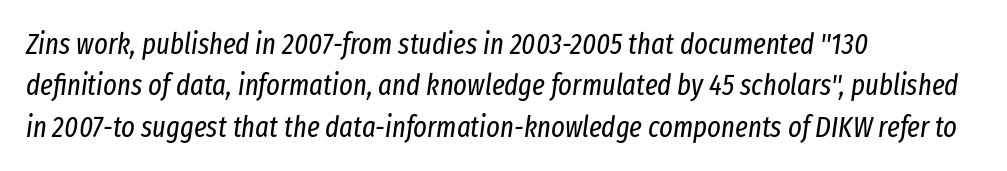
The image shows 29 px regular-weight, condensed type, italic (leaning right); set left-aligned, normal line spacing (1.43x), normal letter spacing, not underlined; low stroke contrast and a medium x-height.
